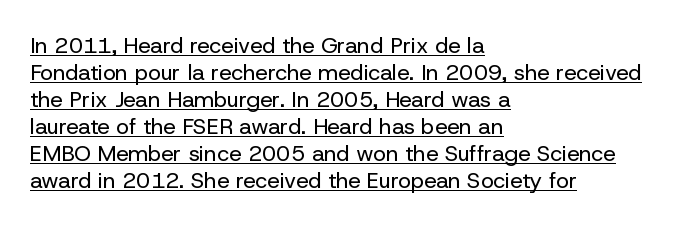
Layout note: lines flush left. The strokes carry an ordinary text weight at most. The tracking reads as untouched default to a designer's eye. The glyphs are accompanied by a horizontal stroke just below them. Ascenders rise straight up at ninety degrees.
